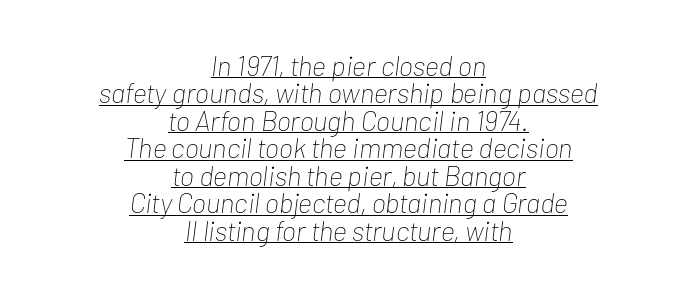
The image shows 28 px thin, condensed type, italic (leaning right); set centered, tight line spacing (0.98x), normal letter spacing, underlined; low stroke contrast and a medium x-height.
